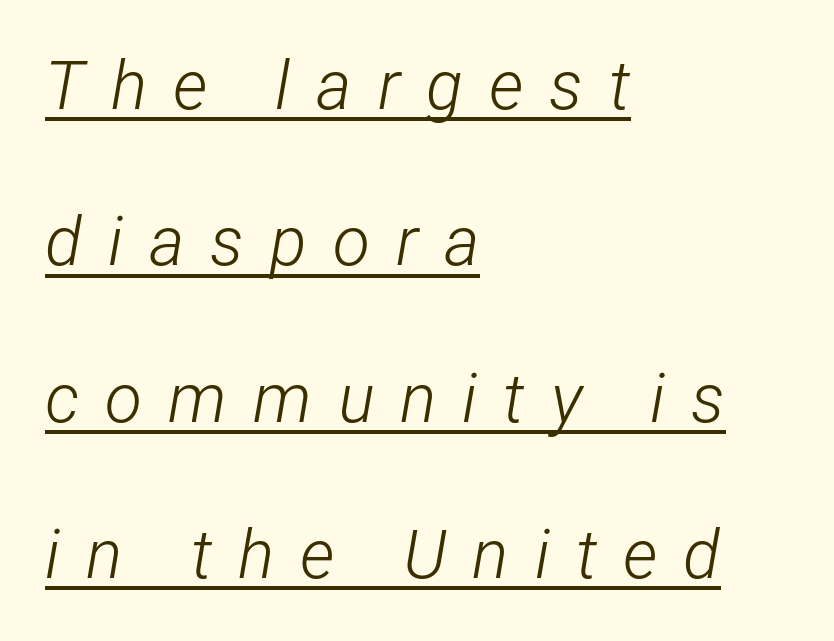
Note the varied advance widths — an 'i' is clearly narrower than an 'm'. Short note: letters widely spaced. The text carries the slant typical of an italic or oblique font. Horizontally, the lines are justified to the leading edge only.
